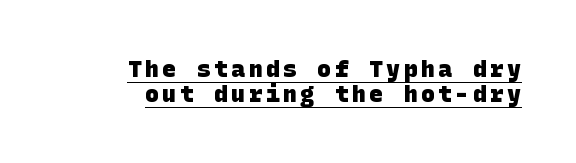
This sample is right-justified, so line beginnings fall wherever the words allow. Is the type bold? Yes — the strokes are clearly thick and heavy. A typographer would call this underscored text. The designer dialed line spacing down below the default.
